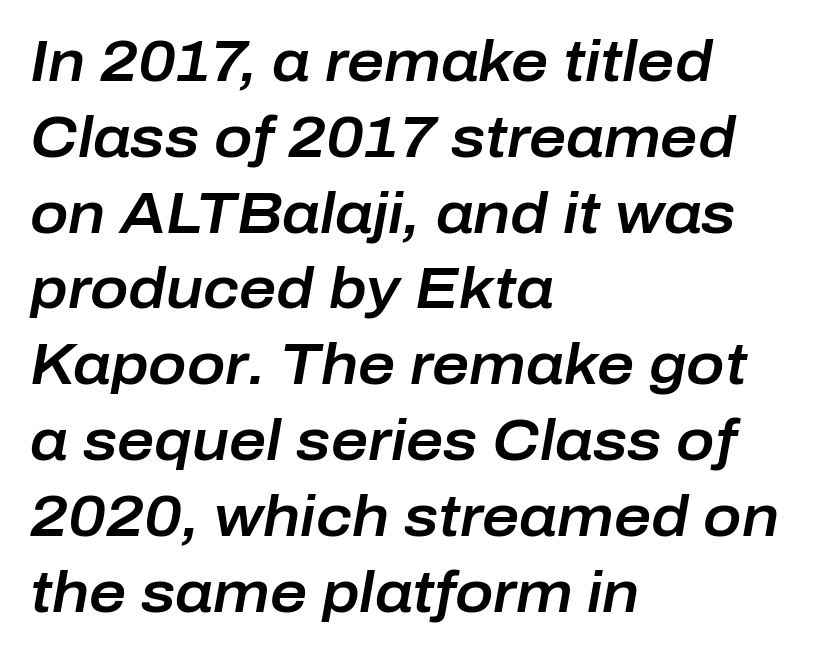
{"italic": "yes", "lean": "right", "slant_degrees": 10, "width": "normal", "stroke_contrast": "low", "x_height": "medium", "monospaced": "no", "underline": "no", "align": "left", "line_spacing": "normal", "line_spacing_ratio": 1.33, "letter_spacing": "normal", "letter_spacing_em": 0.0, "glyph_px": 57}
